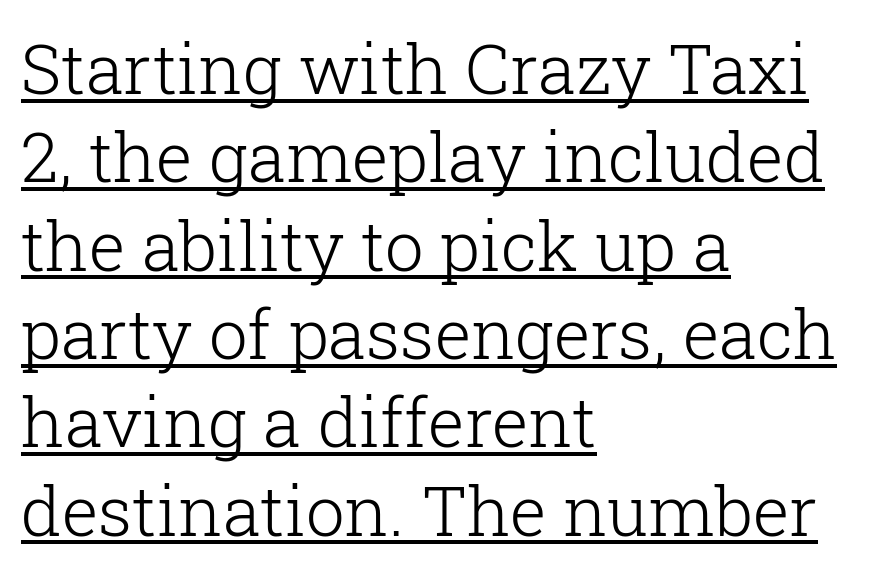
Q: Is the text bold? A: No.
Q: Is the text italic (slanted)? A: No, it is upright.
Q: Is the typeface a serif or a sans-serif typeface? A: Serif.
Q: Is the text underlined? A: Yes.
Q: How is the paragraph aligned? A: Left-aligned.
Q: Is the spacing between letters normal or unusually wide? A: Normal.
Q: Is the spacing between lines tight, normal or loose? A: Normal.
Q: Width (condensed, normal, or wide)? A: Normal.
Q: Stroke contrast? A: Low.
Q: x-height? A: Medium.
Q: Monospaced? A: No.
